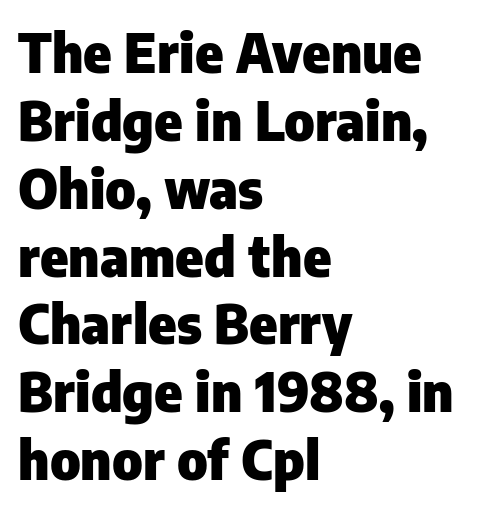
Q: Is the text bold? A: Yes.
Q: Is the text italic (slanted)? A: No, it is upright.
Q: Is the typeface a serif or a sans-serif typeface? A: Sans-serif.
Q: Is the text underlined? A: No.
Q: How is the paragraph aligned? A: Left-aligned.
Q: Is the spacing between letters normal or unusually wide? A: Normal.
Q: Is the spacing between lines tight, normal or loose? A: Normal.
Q: Width (condensed, normal, or wide)? A: Normal.
Q: Stroke contrast? A: Low.
Q: x-height? A: Medium.
Q: Monospaced? A: No.
